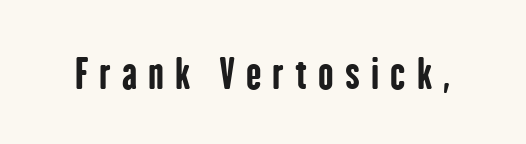
Heft: maximum for text — a bold. What stands out about the letter spacing? Its width — letters are far apart. To sum up the face: it is a sans, with no serifs. Each row of text sits above clean, open space. The face used here is proportionally spaced, like ordinary book or web type.
